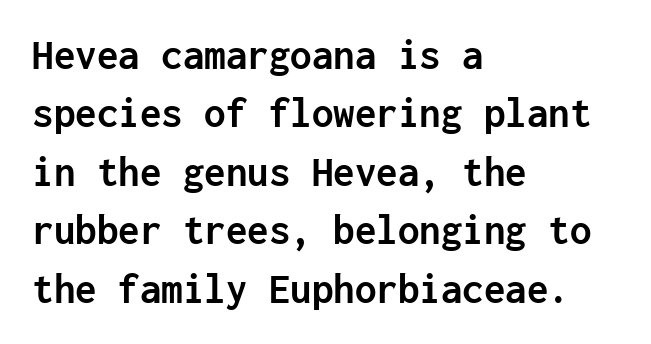
{"serif": "no", "italic": "no", "bold": "yes", "weight": "semibold", "width": "normal", "stroke_contrast": "low", "x_height": "medium", "monospaced": "yes", "underline": "no", "align": "left", "line_spacing": "normal", "line_spacing_ratio": 1.36, "letter_spacing": "normal", "letter_spacing_em": 0.0, "glyph_px": 43}
